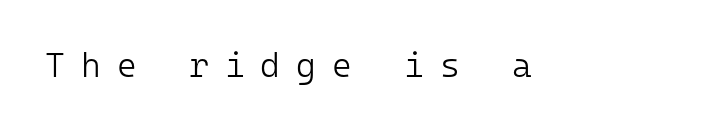
{"serif": "no", "italic": "no", "bold": "no", "weight": "light", "width": "normal", "stroke_contrast": "low", "x_height": "medium", "monospaced": "yes", "underline": "no", "letter_spacing": "wide", "letter_spacing_em": 0.47, "glyph_px": 34}
